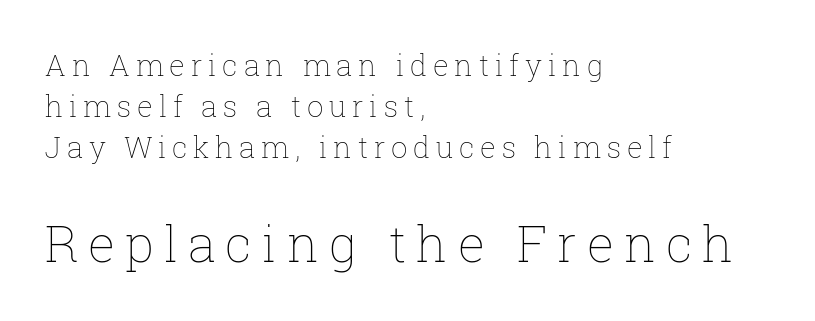
The image shows 50 px thin type, upright; set left-aligned, normal line spacing (1.42x), unusually wide letter spacing (+0.2 em), not underlined; the second (bottom) block is 1.72x larger; low stroke contrast and a medium x-height.
